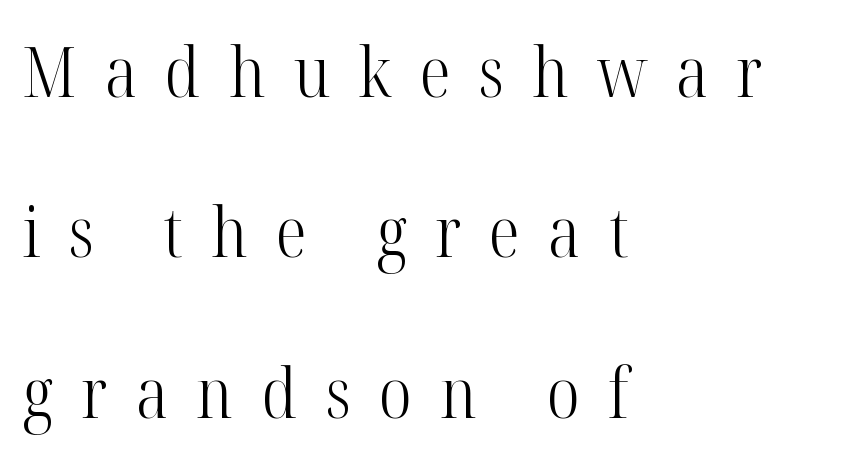
Q: Is the text bold? A: No.
Q: Is the text italic (slanted)? A: No, it is upright.
Q: Is the typeface a serif or a sans-serif typeface? A: Serif.
Q: Is the text underlined? A: No.
Q: How is the paragraph aligned? A: Left-aligned.
Q: Is the spacing between letters normal or unusually wide? A: Unusually wide.
Q: Is the spacing between lines tight, normal or loose? A: Loose.
Q: Width (condensed, normal, or wide)? A: Condensed.
Q: Stroke contrast? A: High.
Q: x-height? A: Medium.
Q: Monospaced? A: No.
